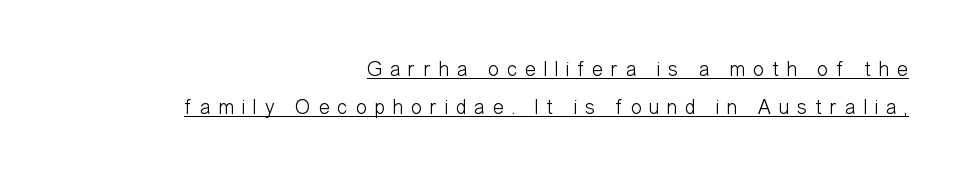
{"italic": "no", "bold": "no", "underline": "yes", "align": "right", "line_spacing_ratio": 1.81, "letter_spacing": "wide", "letter_spacing_em": 0.36, "glyph_px": 21}
